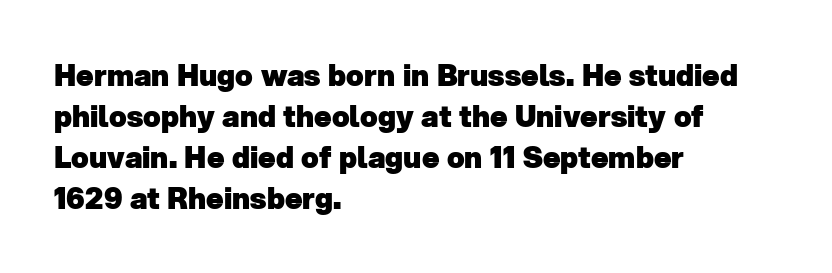
The letters are bold, with thick, heavy strokes. Interline gaps are of average width in this sample. These lines are composed in type without serifs. The space beneath each line is pristine and unruled. The text block is weighted toward the left margin, trailing off unevenly rightward.
